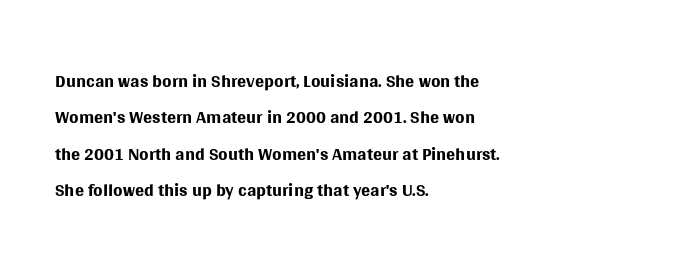
Q: Is the text bold? A: No.
Q: Is the text italic (slanted)? A: No, it is upright.
Q: Is the text underlined? A: No.
Q: How is the paragraph aligned? A: Left-aligned.
Q: Is the spacing between letters normal or unusually wide? A: Normal.
Q: Is the spacing between lines tight, normal or loose? A: Normal.
